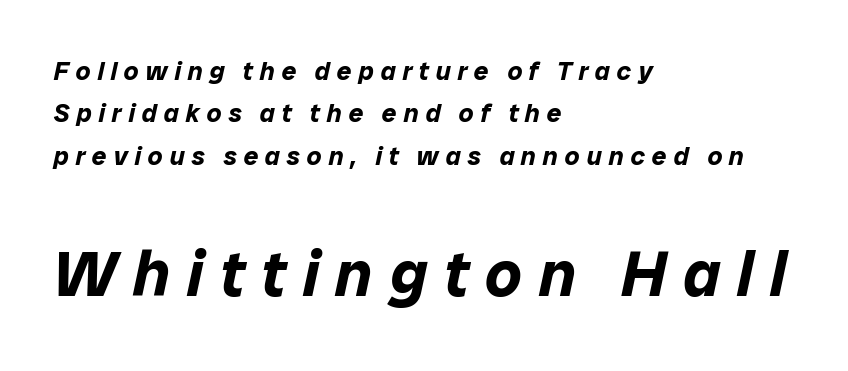
Tracking value appears strongly positive — letters spread wide. A bare baseline throughout the passage. The rows are spaced the way most documents space them. Character size in the trailing block exceeds that of the leading block.
